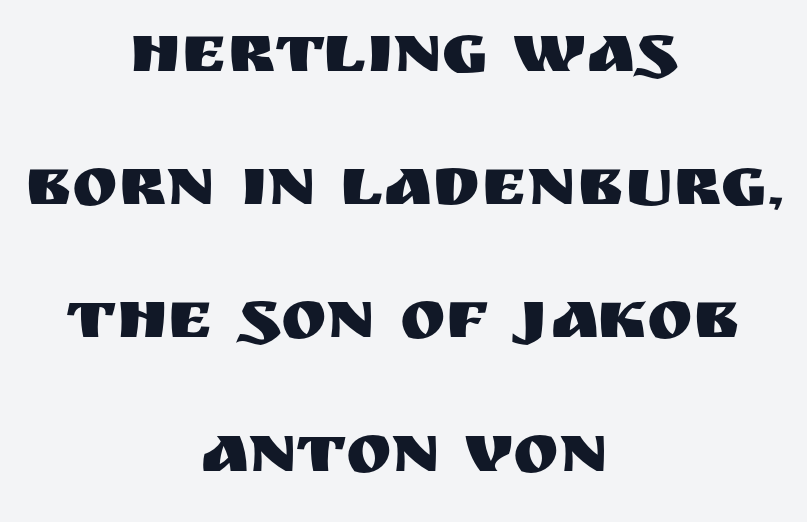
Q: Is the text italic (slanted)? A: No, it is upright.
Q: Is the typeface a serif or a sans-serif typeface? A: Sans-serif.
Q: Is the text underlined? A: No.
Q: How is the paragraph aligned? A: Centered.
Q: Is the spacing between letters normal or unusually wide? A: Normal.
Q: Is the spacing between lines tight, normal or loose? A: Loose.
Q: Width (condensed, normal, or wide)? A: Normal.
Q: Stroke contrast? A: Medium.
Q: x-height? A: Large.
Q: Monospaced? A: No.
